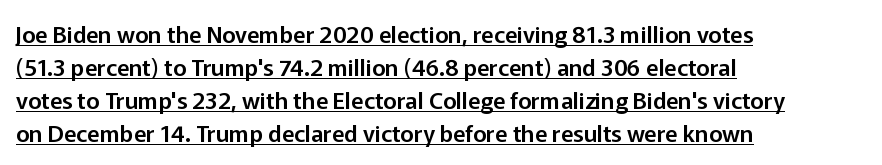
Vertically, the passage feels balanced, rows spaced as you'd expect. This sample uses an upright cut, with every glyph sitting square on the baseline. Beneath each row of characters lies a ruled line. Tracking here is standard; glyphs follow each other at the usual distance. Typeset ragged right — the left edge is the straight one.
